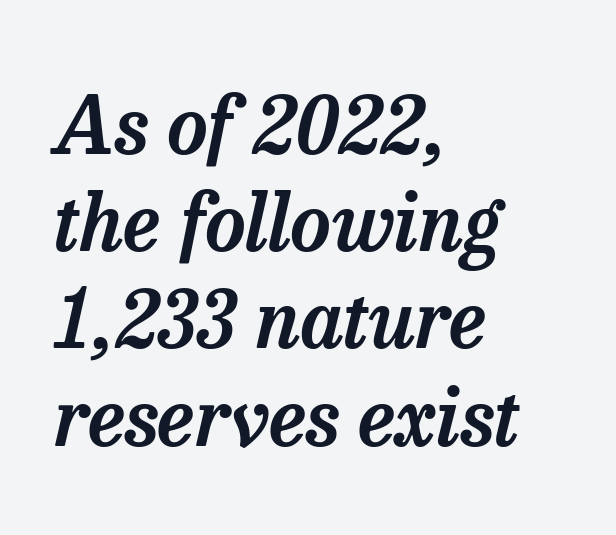
{"serif": "yes", "italic": "yes", "lean": "right", "slant_degrees": 13, "width": "normal", "stroke_contrast": "low", "x_height": "medium", "monospaced": "no", "underline": "no", "align": "left", "line_spacing_ratio": 1.23, "letter_spacing": "normal", "letter_spacing_em": 0.0, "glyph_px": 79}
